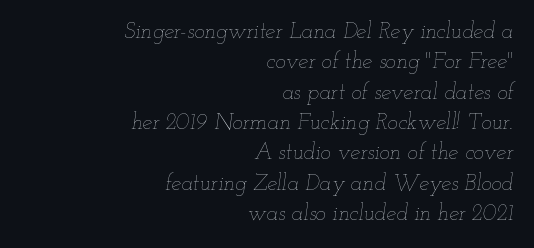
Q: Is the text bold? A: No.
Q: Is the text italic (slanted)? A: Yes, it leans right by about 12 degrees.
Q: Is the text underlined? A: No.
Q: How is the paragraph aligned? A: Right-aligned.
Q: Is the spacing between letters normal or unusually wide? A: Normal.
Q: Is the spacing between lines tight, normal or loose? A: Normal.
